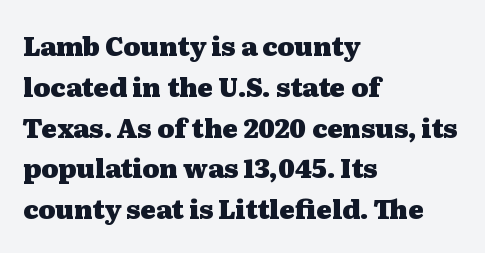
Q: Is the text bold? A: Yes.
Q: Is the text italic (slanted)? A: No, it is upright.
Q: Is the text underlined? A: No.
Q: How is the paragraph aligned? A: Left-aligned.
Q: Is the spacing between letters normal or unusually wide? A: Normal.
Q: Is the spacing between lines tight, normal or loose? A: Normal.
